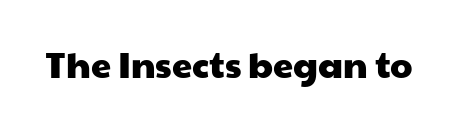
Q: Is the typeface a serif or a sans-serif typeface? A: Sans-serif.
Q: Is the text underlined? A: No.
Q: Is the spacing between letters normal or unusually wide? A: Normal.
Q: Width (condensed, normal, or wide)? A: Wide.
Q: Stroke contrast? A: Low.
Q: x-height? A: Medium.
Q: Monospaced? A: No.
